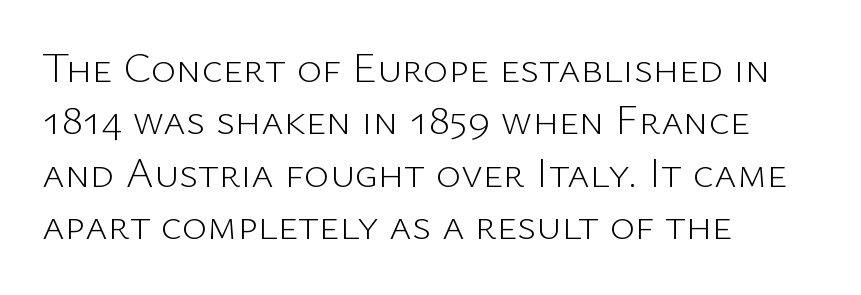
{"serif": "no", "italic": "no", "bold": "no", "weight": "light", "width": "normal", "stroke_contrast": "low", "x_height": "medium", "monospaced": "no", "underline": "no", "align": "left", "line_spacing_ratio": 1.22, "letter_spacing": "normal", "letter_spacing_em": 0.0, "glyph_px": 43}
